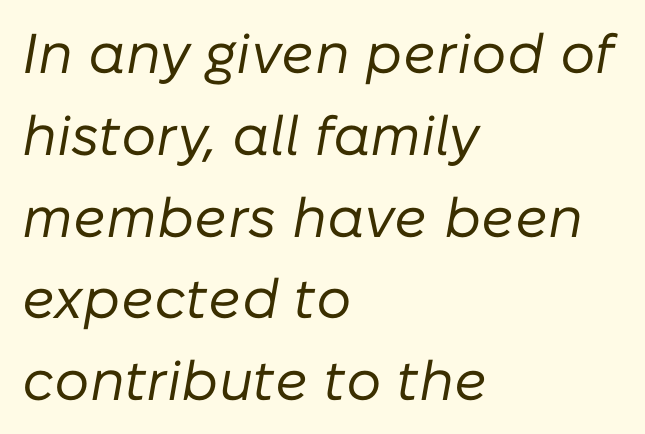
The image shows 56 px regular-weight type, italic (leaning right); set left-aligned, normal line spacing (1.46x), normal letter spacing, not underlined; low stroke contrast and a medium x-height.
